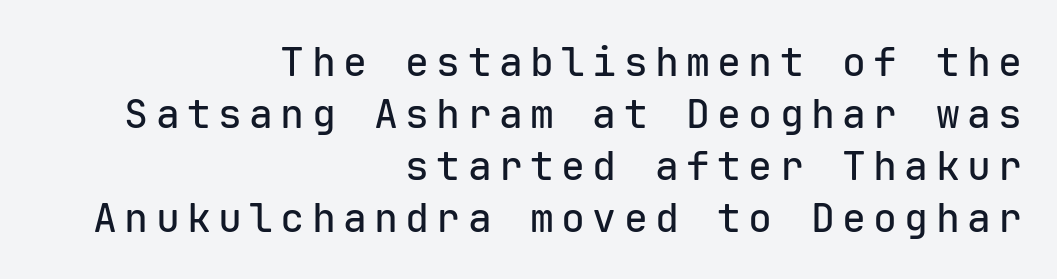
{"serif": "no", "italic": "no", "width": "normal", "stroke_contrast": "low", "x_height": "medium", "monospaced": "yes", "underline": "no", "align": "right", "line_spacing": "normal", "line_spacing_ratio": 1.3, "glyph_px": 40}
